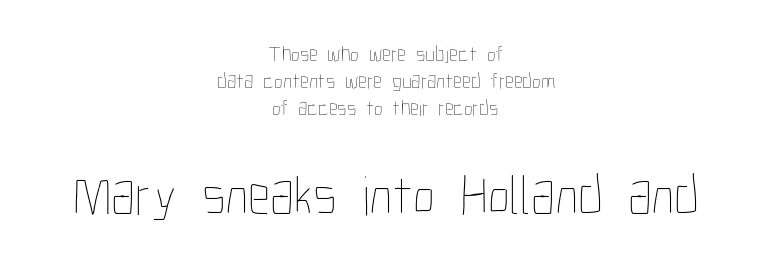
Q: Is the text bold? A: No.
Q: Is the text italic (slanted)? A: No, it is upright.
Q: Is the text underlined? A: No.
Q: How is the paragraph aligned? A: Centered.
Q: Is the spacing between letters normal or unusually wide? A: Normal.
Q: Which block of text is set in a larger size, the first (top) or the second (bottom)? A: The second (bottom) one.
Q: Width (condensed, normal, or wide)? A: Condensed.
Q: Stroke contrast? A: Low.
Q: x-height? A: Medium.
Q: Monospaced? A: No.
